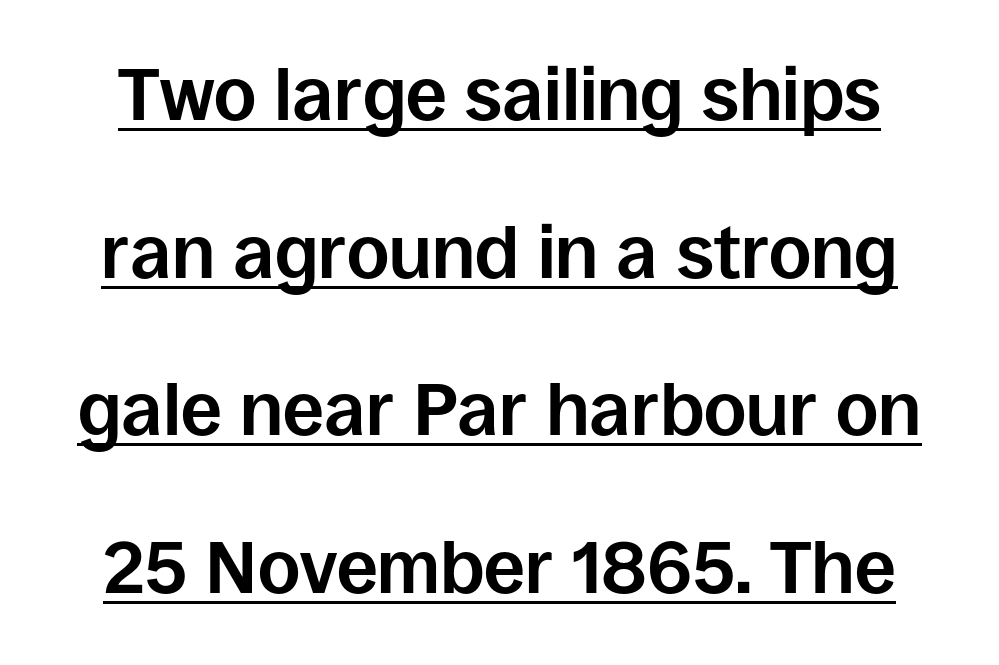
The image shows 73 px bold sans-serif type, upright; set loose line spacing (2.16x), normal letter spacing, underlined; low stroke contrast and a large x-height.
